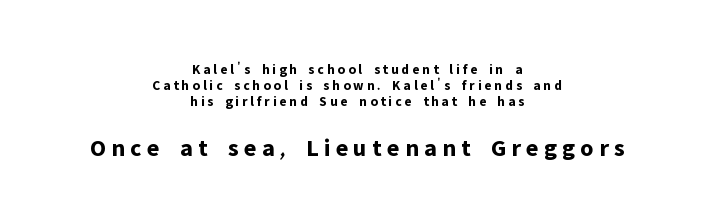
Q: Is the text bold? A: Yes.
Q: Is the text italic (slanted)? A: No, it is upright.
Q: Is the text underlined? A: No.
Q: How is the paragraph aligned? A: Centered.
Q: Is the spacing between letters normal or unusually wide? A: Unusually wide.
Q: Is the spacing between lines tight, normal or loose? A: Tight.
Q: Which block of text is set in a larger size, the first (top) or the second (bottom)? A: The second (bottom) one.
